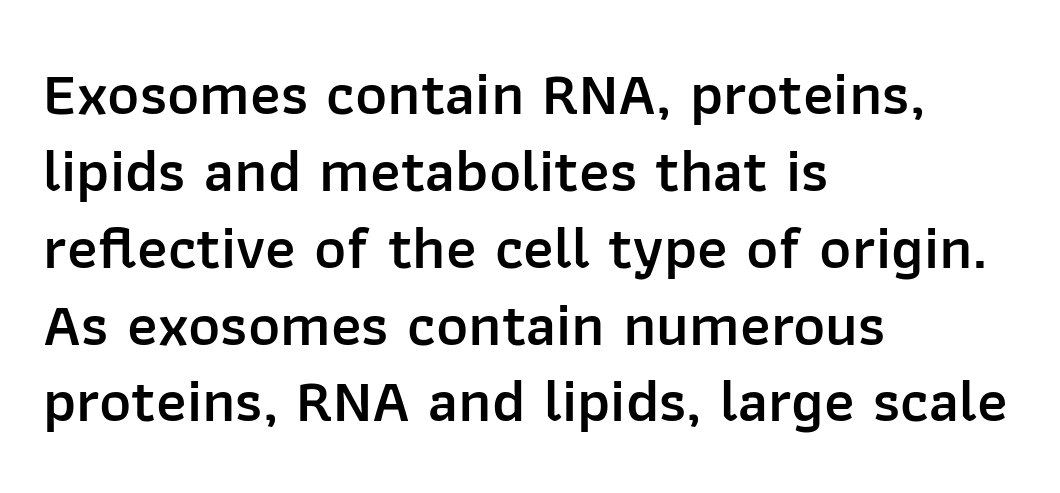
The image shows 61 px semibold sans-serif type, upright; set left-aligned, normal line spacing (1.26x), normal letter spacing, not underlined; low stroke contrast and a medium x-height.
